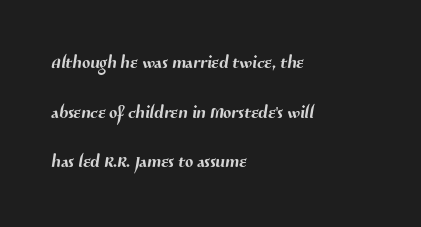
The image shows 24 px text type; set left-aligned, loose line spacing (2.07x), normal letter spacing, not underlined.
